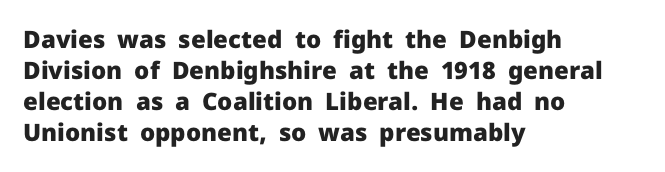
{"italic": "no", "bold": "yes", "underline": "no", "align": "left", "line_spacing": "normal", "line_spacing_ratio": 1.29, "letter_spacing": "normal", "letter_spacing_em": 0.0, "glyph_px": 24}
